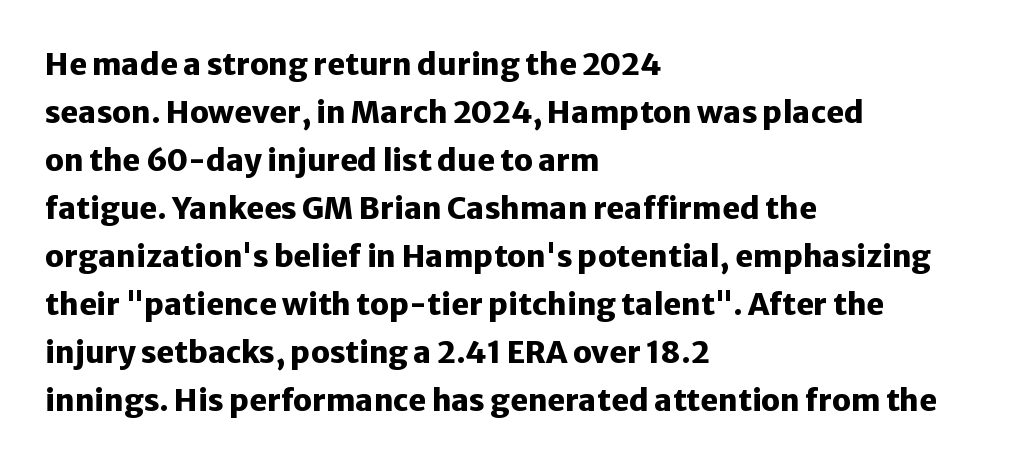
Q: Is the text bold? A: Yes.
Q: Is the text italic (slanted)? A: No, it is upright.
Q: Is the typeface a serif or a sans-serif typeface? A: Sans-serif.
Q: Is the text underlined? A: No.
Q: How is the paragraph aligned? A: Left-aligned.
Q: Is the spacing between letters normal or unusually wide? A: Normal.
Q: Is the spacing between lines tight, normal or loose? A: Normal.
Q: Width (condensed, normal, or wide)? A: Normal.
Q: Stroke contrast? A: Low.
Q: x-height? A: Medium.
Q: Monospaced? A: No.
